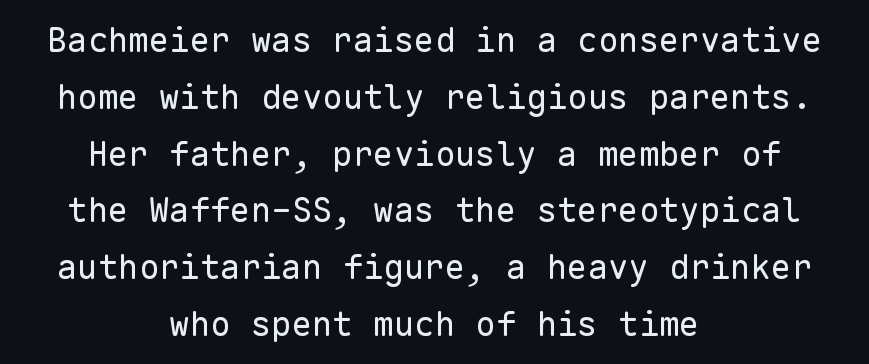
The image shows 34 px regular-weight sans-serif type, upright, monospaced; set centered, normal line spacing (1.67x), normal letter spacing, not underlined; low stroke contrast and a medium x-height.
